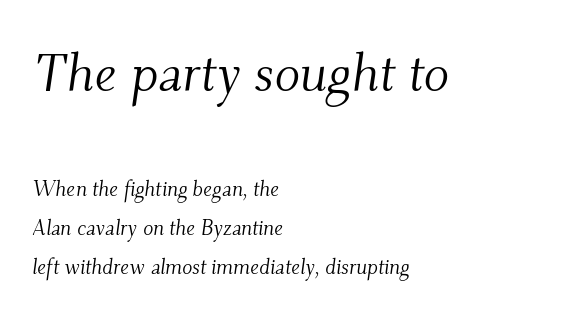
Q: Is the text bold? A: No.
Q: Is the text italic (slanted)? A: Yes, it leans right by about 9 degrees.
Q: Is the typeface a serif or a sans-serif typeface? A: Serif.
Q: Is the text underlined? A: No.
Q: How is the paragraph aligned? A: Left-aligned.
Q: Is the spacing between letters normal or unusually wide? A: Normal.
Q: Which block of text is set in a larger size, the first (top) or the second (bottom)? A: The first (top) one.
Q: Width (condensed, normal, or wide)? A: Normal.
Q: Stroke contrast? A: Medium.
Q: x-height? A: Small.
Q: Monospaced? A: No.
